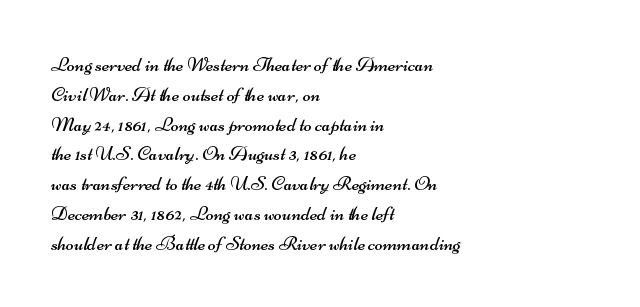
Q: Is the text bold? A: No.
Q: Is the text underlined? A: No.
Q: How is the paragraph aligned? A: Left-aligned.
Q: Is the spacing between letters normal or unusually wide? A: Normal.
Q: Is the spacing between lines tight, normal or loose? A: Normal.
